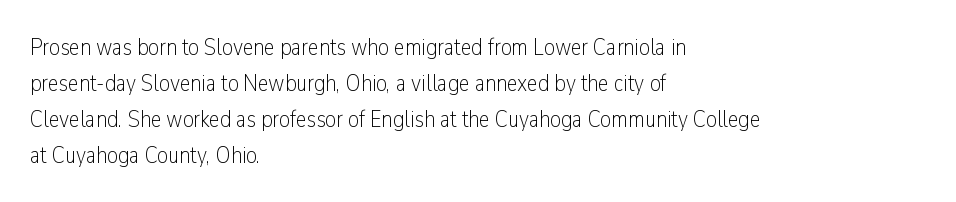
Q: Is the text bold? A: No.
Q: Is the text italic (slanted)? A: No, it is upright.
Q: Is the text underlined? A: No.
Q: How is the paragraph aligned? A: Left-aligned.
Q: Is the spacing between letters normal or unusually wide? A: Normal.
Q: Is the spacing between lines tight, normal or loose? A: Normal.
